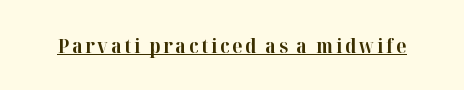
{"italic": "no", "bold": "yes", "underline": "yes", "glyph_px": 20}
